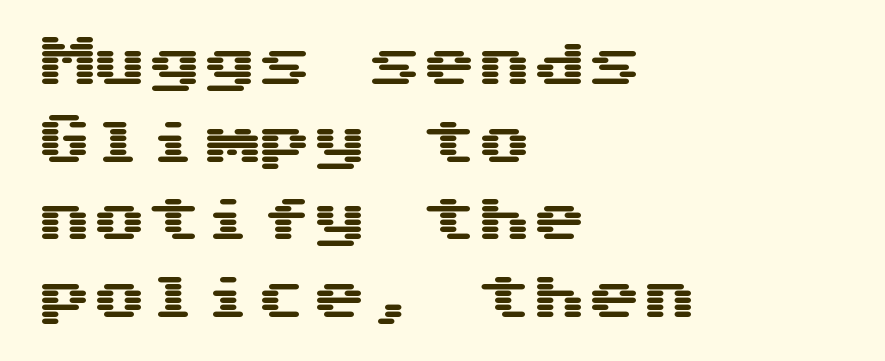
{"serif": "no", "italic": "no", "width": "wide", "stroke_contrast": "medium", "x_height": "medium", "underline": "no", "align": "left", "line_spacing": "normal", "line_spacing_ratio": 1.41, "letter_spacing": "normal", "letter_spacing_em": 0.0, "glyph_px": 55}
